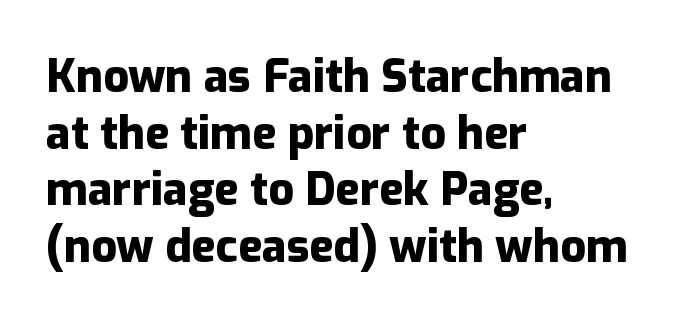
The image shows 45 px heavy sans-serif type, upright; set left-aligned, normal line spacing (1.26x), normal letter spacing, not underlined; low stroke contrast and a medium x-height.
